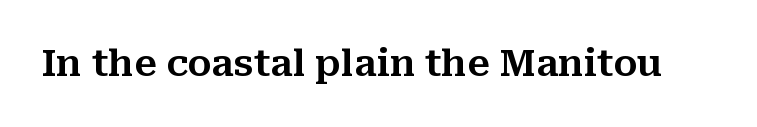
{"serif": "yes", "italic": "no", "width": "normal", "stroke_contrast": "medium", "x_height": "medium", "monospaced": "no", "underline": "no", "letter_spacing": "normal", "letter_spacing_em": 0.0, "glyph_px": 37}
